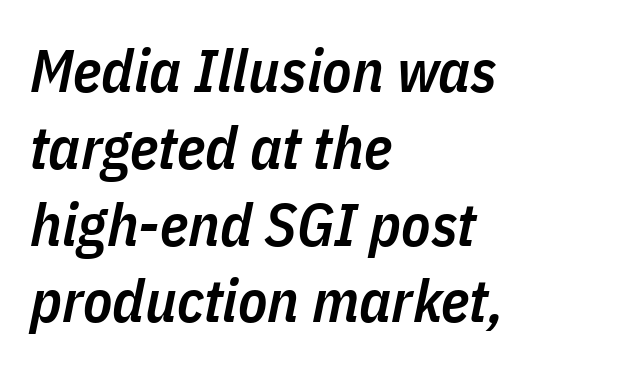
Varying glyph widths throughout — classic text-font behaviour. Alignment: flush left. The passage shown leans; its letterforms are oblique. Is there much room between lines? A standard amount, neither cramped nor airy.
